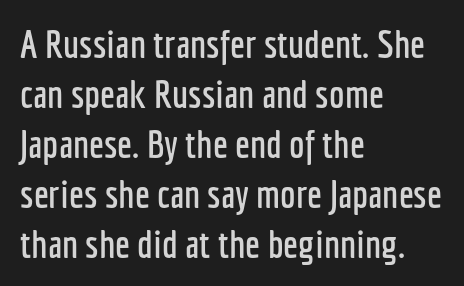
Q: Is the text italic (slanted)? A: No, it is upright.
Q: Is the typeface a serif or a sans-serif typeface? A: Sans-serif.
Q: Is the text underlined? A: No.
Q: How is the paragraph aligned? A: Left-aligned.
Q: Is the spacing between letters normal or unusually wide? A: Normal.
Q: Is the spacing between lines tight, normal or loose? A: Normal.
Q: Width (condensed, normal, or wide)? A: Condensed.
Q: Stroke contrast? A: Low.
Q: x-height? A: Medium.
Q: Monospaced? A: No.
